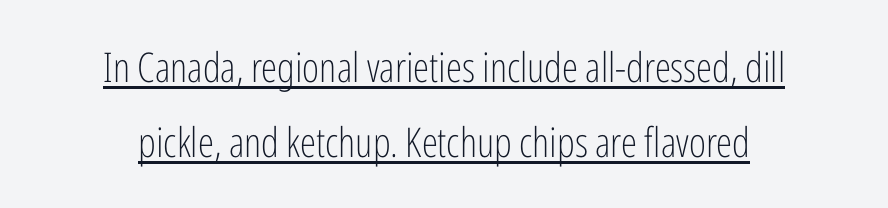
Q: Is the text bold? A: No.
Q: Is the text italic (slanted)? A: No, it is upright.
Q: Is the typeface a serif or a sans-serif typeface? A: Sans-serif.
Q: Is the text underlined? A: Yes.
Q: How is the paragraph aligned? A: Centered.
Q: Is the spacing between letters normal or unusually wide? A: Normal.
Q: Width (condensed, normal, or wide)? A: Condensed.
Q: Stroke contrast? A: Low.
Q: x-height? A: Medium.
Q: Monospaced? A: No.
